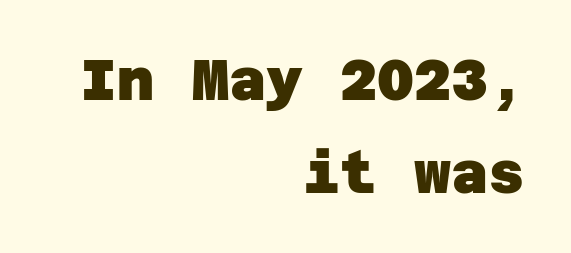
Q: Is the text bold? A: Yes.
Q: Is the typeface a serif or a sans-serif typeface? A: Sans-serif.
Q: Is the text underlined? A: No.
Q: How is the paragraph aligned? A: Right-aligned.
Q: Is the spacing between letters normal or unusually wide? A: Normal.
Q: Is the spacing between lines tight, normal or loose? A: Normal.
Q: Width (condensed, normal, or wide)? A: Normal.
Q: Stroke contrast? A: Low.
Q: x-height? A: Large.
